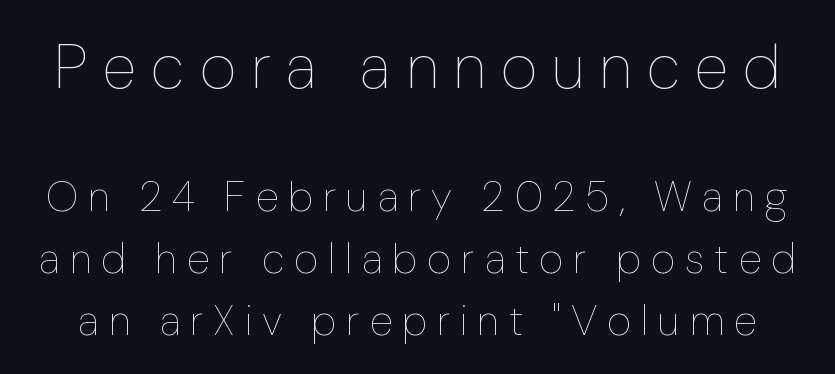
The image shows 63 px thin type, upright; set normal line spacing (1.48x), unusually wide letter spacing (+0.24 em), not underlined; the first (top) block is 1.5x larger; low stroke contrast and a medium x-height.
